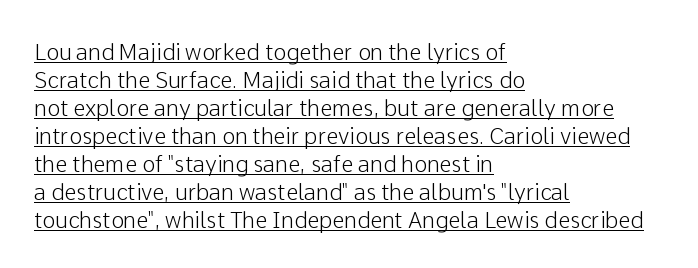
Q: Is the text italic (slanted)? A: No, it is upright.
Q: Is the text underlined? A: Yes.
Q: How is the paragraph aligned? A: Left-aligned.
Q: Is the spacing between letters normal or unusually wide? A: Normal.
Q: Is the spacing between lines tight, normal or loose? A: Normal.
